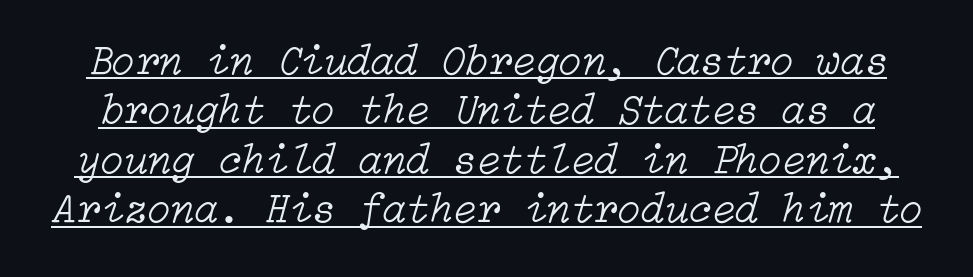
Cramped leading. The specimen reads as italic at a glance. What stands out about the letter spacing? Nothing — it is the standard amount. Underline: present. The font sits on the lighter half of the weight spectrum, regular included.
